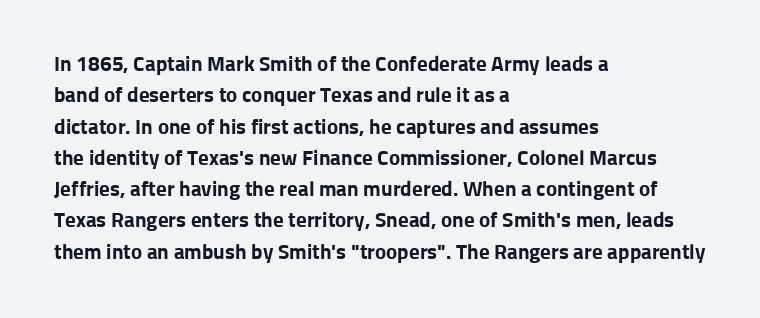
Q: Is the text bold? A: Yes.
Q: Is the text italic (slanted)? A: No, it is upright.
Q: Is the text underlined? A: No.
Q: How is the paragraph aligned? A: Left-aligned.
Q: Is the spacing between letters normal or unusually wide? A: Normal.
Q: Is the spacing between lines tight, normal or loose? A: Normal.
